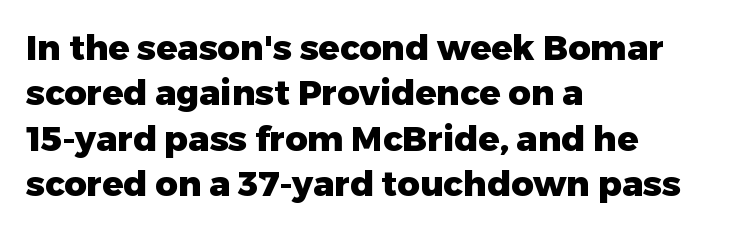
Q: Is the text bold? A: Yes.
Q: Is the text italic (slanted)? A: No, it is upright.
Q: Is the typeface a serif or a sans-serif typeface? A: Sans-serif.
Q: Is the text underlined? A: No.
Q: How is the paragraph aligned? A: Left-aligned.
Q: Is the spacing between letters normal or unusually wide? A: Normal.
Q: Is the spacing between lines tight, normal or loose? A: Normal.
Q: Width (condensed, normal, or wide)? A: Normal.
Q: Stroke contrast? A: Low.
Q: x-height? A: Medium.
Q: Monospaced? A: No.
